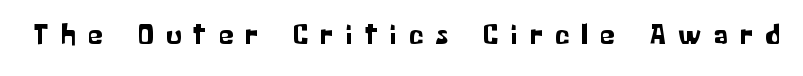
Q: Is the text italic (slanted)? A: No, it is upright.
Q: Is the typeface a serif or a sans-serif typeface? A: Sans-serif.
Q: Is the text underlined? A: No.
Q: Is the spacing between letters normal or unusually wide? A: Unusually wide.
Q: Width (condensed, normal, or wide)? A: Normal.
Q: Stroke contrast? A: Low.
Q: x-height? A: Medium.
Q: Monospaced? A: No.
